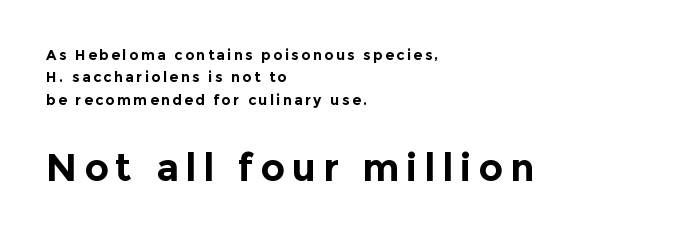
Q: Is the text bold? A: Yes.
Q: Is the text italic (slanted)? A: No, it is upright.
Q: Is the typeface a serif or a sans-serif typeface? A: Sans-serif.
Q: Is the text underlined? A: No.
Q: How is the paragraph aligned? A: Left-aligned.
Q: Is the spacing between lines tight, normal or loose? A: Normal.
Q: Which block of text is set in a larger size, the first (top) or the second (bottom)? A: The second (bottom) one.
Q: Width (condensed, normal, or wide)? A: Normal.
Q: x-height? A: Medium.
Q: Monospaced? A: No.
